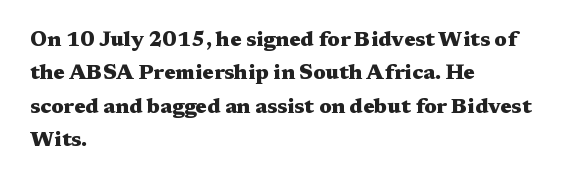
The image shows 21 px bold type, upright; set left-aligned, normal line spacing (1.59x), normal letter spacing, not underlined.
